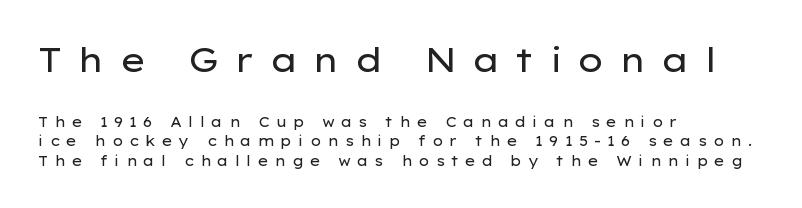
Each letter keeps its own natural width here, so spacing adapts to shape. A classic flush-left, rag-right setting is used for this passage. Check under the words: just untouched page. Here the first block reads like a headline and the second like body copy. Display-style spreading of the glyphs; the letterfit is very open. Vertically, the passage feels balanced, rows spaced as you'd expect.
